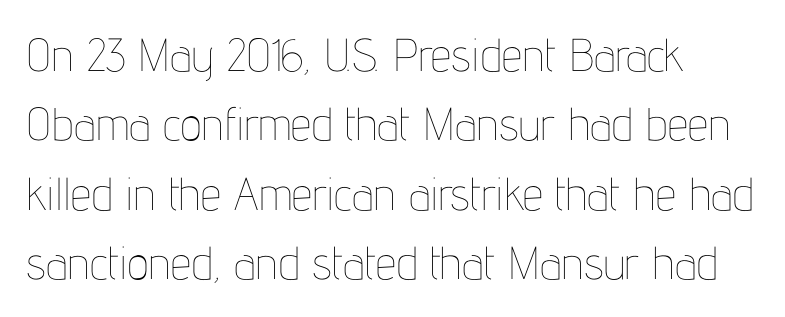
Quick note: underline off. Is the letter spacing exaggerated? No — it looks like the ordinary default. Does the copy run flush right? No — it runs flush left. Reading down the column, the eye jumps a familiar distance to each next line.
